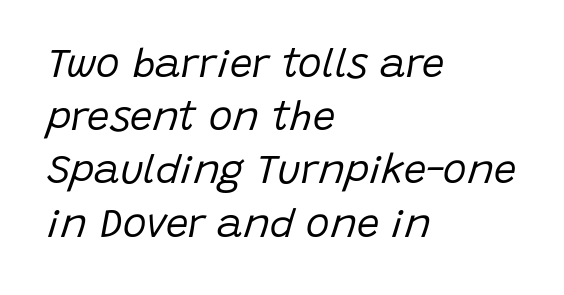
Each row of text sits above clean, open space. Stem width sits at or under what a default text font uses. Each line starts at the same left margin while the right side varies. Yep, that's italic — everything's leaning. Nothing unusual about the tracking: characters are spaced as the font intends.
